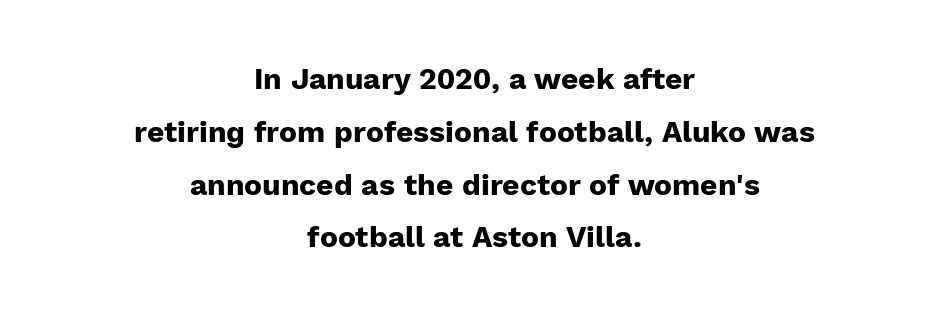
Q: Is the text bold? A: Yes.
Q: Is the text italic (slanted)? A: No, it is upright.
Q: Is the typeface a serif or a sans-serif typeface? A: Sans-serif.
Q: Is the text underlined? A: No.
Q: How is the paragraph aligned? A: Centered.
Q: Is the spacing between letters normal or unusually wide? A: Normal.
Q: Width (condensed, normal, or wide)? A: Normal.
Q: Stroke contrast? A: Low.
Q: x-height? A: Medium.
Q: Monospaced? A: No.
